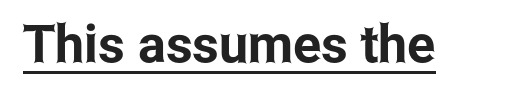
Upright lettering throughout. A baseline rule has been typeset under these characters. Looks like regular typesetting: each glyph gets only the width it needs. The characters display no serif detailing; their extremities are plain. The tracking reads as untouched default to a designer's eye.
